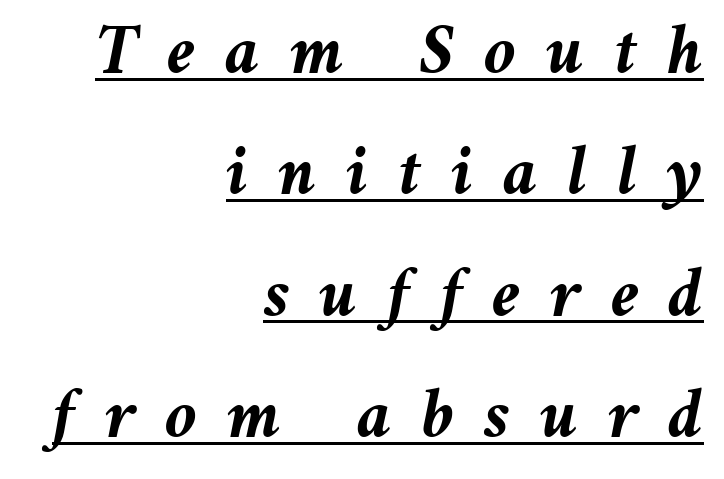
This sample uses an oblique cut, with every glyph tilted off the vertical. The passage shown is emphatically bold. You could not count columns in this text — the font is proportionally spaced. Honestly, the letter spacing is so wide it's the main thing you notice.
